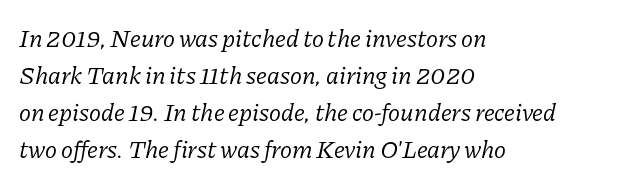
{"italic": "yes", "lean": "right", "slant_degrees": 11, "bold": "no", "underline": "no", "align": "left", "line_spacing": "normal", "line_spacing_ratio": 1.48, "letter_spacing": "normal", "letter_spacing_em": 0.0, "glyph_px": 25}
